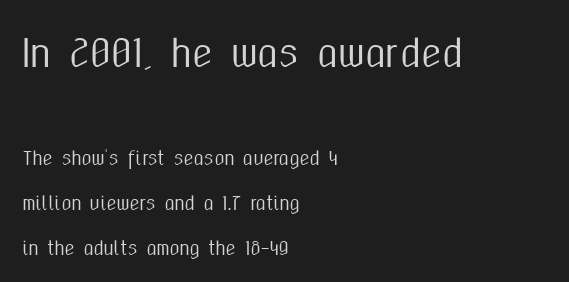
Q: Is the text italic (slanted)? A: No, it is upright.
Q: Is the typeface a serif or a sans-serif typeface? A: Sans-serif.
Q: Is the text underlined? A: No.
Q: How is the paragraph aligned? A: Left-aligned.
Q: Is the spacing between letters normal or unusually wide? A: Normal.
Q: Is the spacing between lines tight, normal or loose? A: Loose.
Q: Which block of text is set in a larger size, the first (top) or the second (bottom)? A: The first (top) one.
Q: Width (condensed, normal, or wide)? A: Condensed.
Q: Stroke contrast? A: Medium.
Q: x-height? A: Medium.
Q: Monospaced? A: No.
